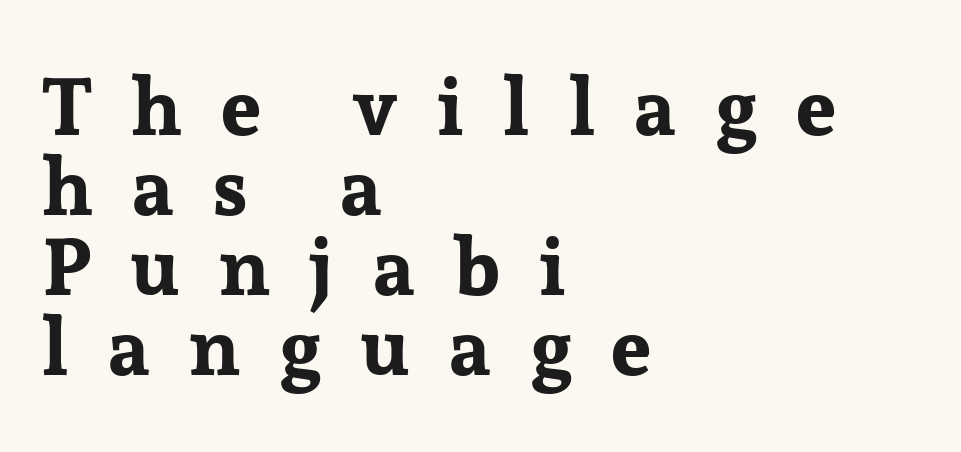
{"serif": "yes", "italic": "no", "bold": "yes", "weight": "bold", "width": "normal", "stroke_contrast": "low", "x_height": "medium", "monospaced": "no", "underline": "no", "align": "left", "line_spacing": "tight", "line_spacing_ratio": 1.0, "letter_spacing": "wide", "letter_spacing_em": 0.49, "glyph_px": 80}
